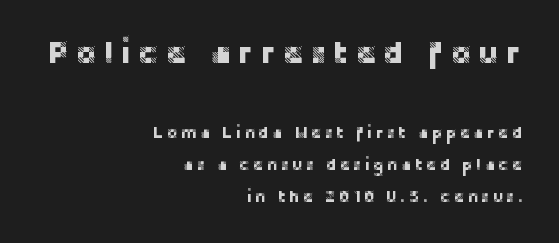
Q: Is the text italic (slanted)? A: No, it is upright.
Q: Is the typeface a serif or a sans-serif typeface? A: Sans-serif.
Q: Is the text underlined? A: No.
Q: How is the paragraph aligned? A: Right-aligned.
Q: Is the spacing between letters normal or unusually wide? A: Unusually wide.
Q: Is the spacing between lines tight, normal or loose? A: Loose.
Q: Which block of text is set in a larger size, the first (top) or the second (bottom)? A: The first (top) one.
Q: Width (condensed, normal, or wide)? A: Normal.
Q: Stroke contrast? A: Low.
Q: x-height? A: Large.
Q: Monospaced? A: No.
